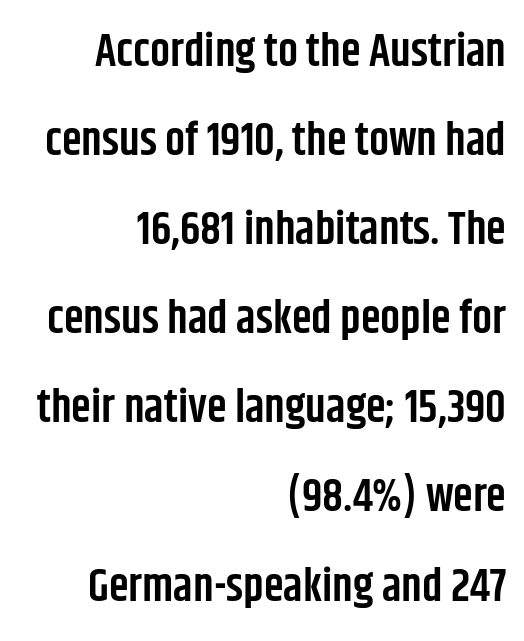
{"serif": "no", "italic": "no", "bold": "semi", "weight": "semibold", "width": "condensed", "stroke_contrast": "low", "x_height": "large", "monospaced": "no", "underline": "no", "align": "right", "line_spacing": "loose", "line_spacing_ratio": 1.98, "letter_spacing": "normal", "letter_spacing_em": 0.0, "glyph_px": 45}
